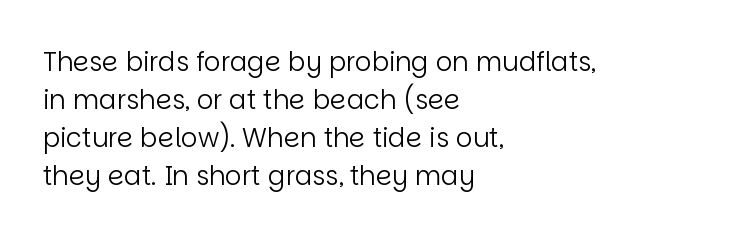
Visually the block forms a straight wall on the left and a jagged coastline on the right. Caption: standard tracking, unaltered. The type sits square on the baseline with zero lean. Weight: not bold — regular or lighter.
